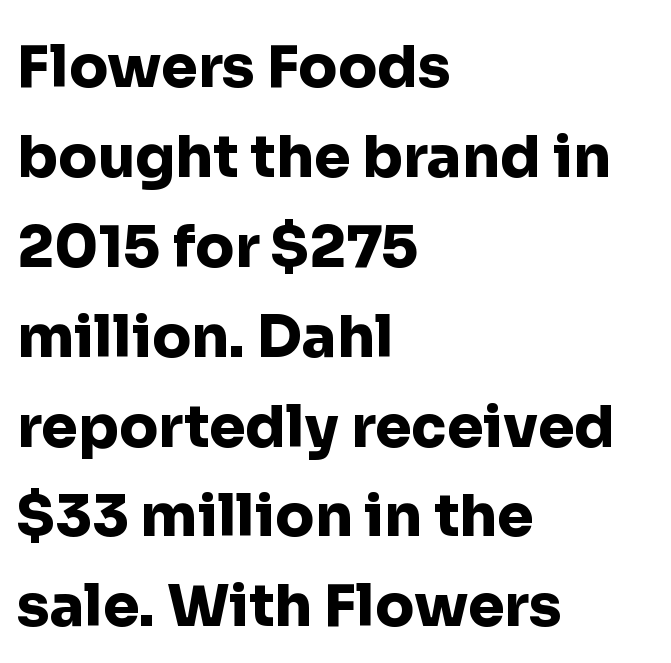
Normally led — the rows are evenly, conventionally spaced. Notice how thick the strokes are: this is what a full bold looks like. Proportional: the letters do not fall into vertical columns. Compared with typical body copy, the letter spacing here is the same.
